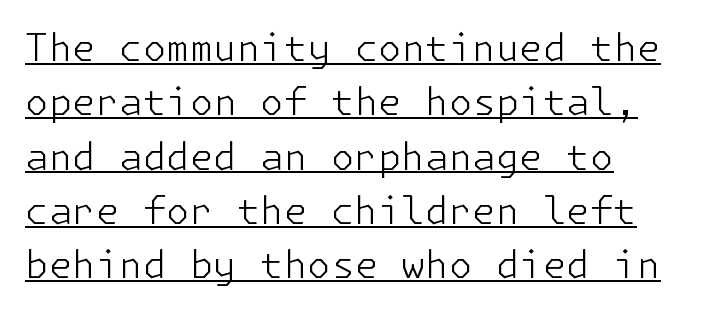
The image shows 38 px light sans-serif type, upright; set left-aligned, normal line spacing (1.43x), normal letter spacing, underlined; low stroke contrast and a medium x-height.
